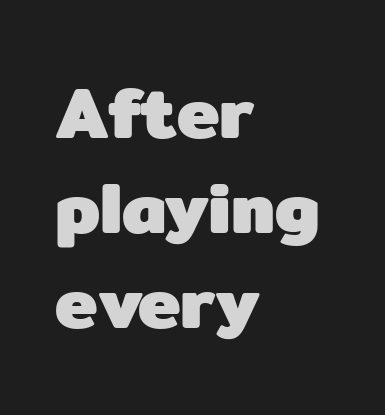
Descenders hang freely into open space. Looks like regular typesetting: each glyph gets only the width it needs. Compared with an ordinary text face, these strokes are far heavier — a full bold. The passage is arranged the way most books set body copy — flush left. Italic: no, the glyphs are upright roman.
